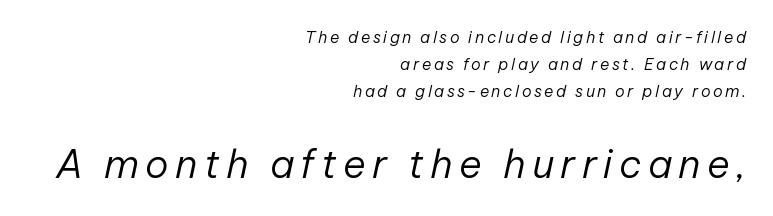
{"italic": "yes", "lean": "right", "slant_degrees": 12, "bold": "no", "weight": "regular", "width": "normal", "stroke_contrast": "low", "x_height": "medium", "monospaced": "no", "underline": "no", "align": "right", "line_spacing": "normal", "line_spacing_ratio": 1.68, "larger_block": "second", "size_ratio": 2.44, "glyph_px": 39}
